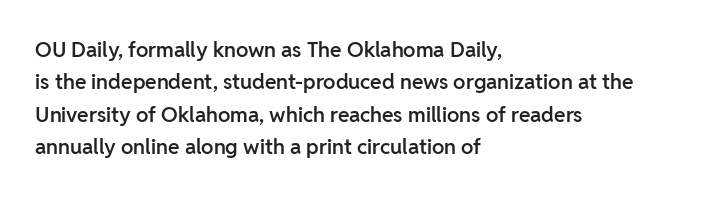
Italic? Not at all — the glyphs are vertical. Visually the block forms a straight wall on the left and a jagged coastline on the right. The horizontal fit of the characters is conventional and even. No word sits above an underline.
